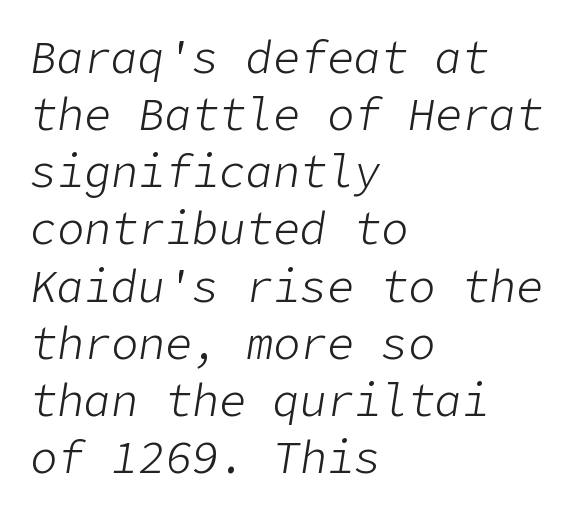
The image shows 45 px light type, italic (leaning right); set left-aligned, normal line spacing (1.27x), normal letter spacing, not underlined; low stroke contrast and a medium x-height.
